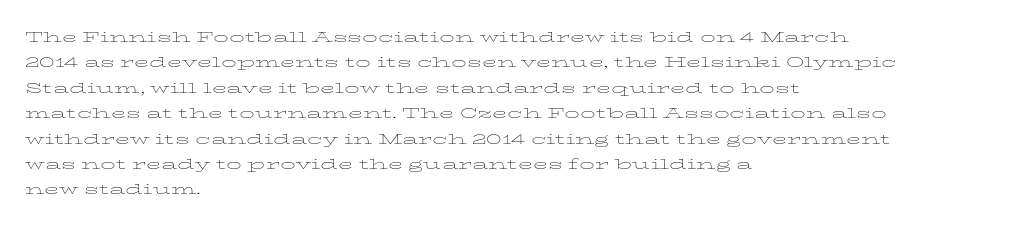
The rows are spaced the way most documents space them. Weight: in the light-to-regular range. Each word holds together tightly as a unit, with standard inter-letter gaps. Nobody drew a line under any word here.
